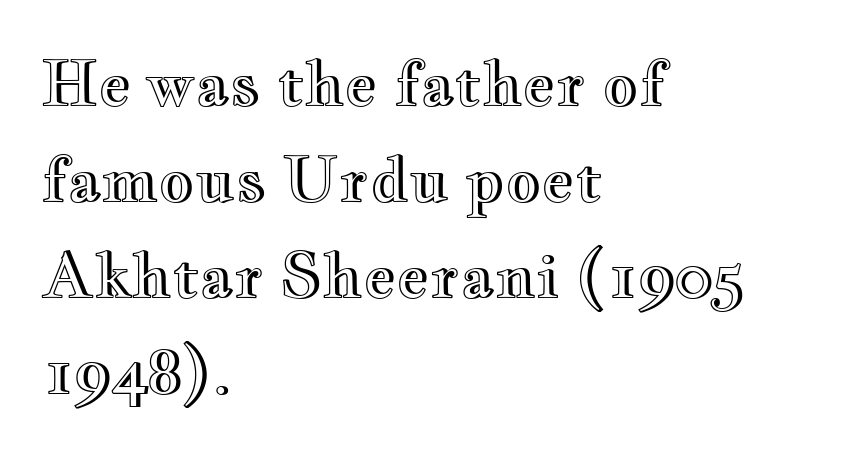
This sample is left-justified, so line endings fall wherever the words run out. Nobody drew a line under any word here. This is the regular roman posture of the typeface. Students, note that the glyphs here touch the page at normal intervals.
